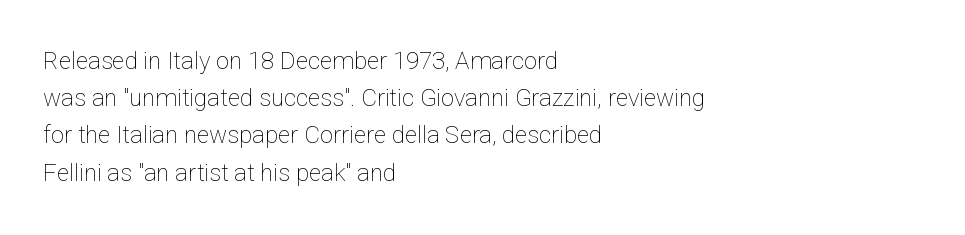
Ordinary non-slanted type is in use. This sample uses plain, unmodified letter spacing. Has an underline been added? It has not. The designer left line spacing at the default. The cut favours lightness, reaching ordinary text weight at its darkest. Layout note: lines flush left.
